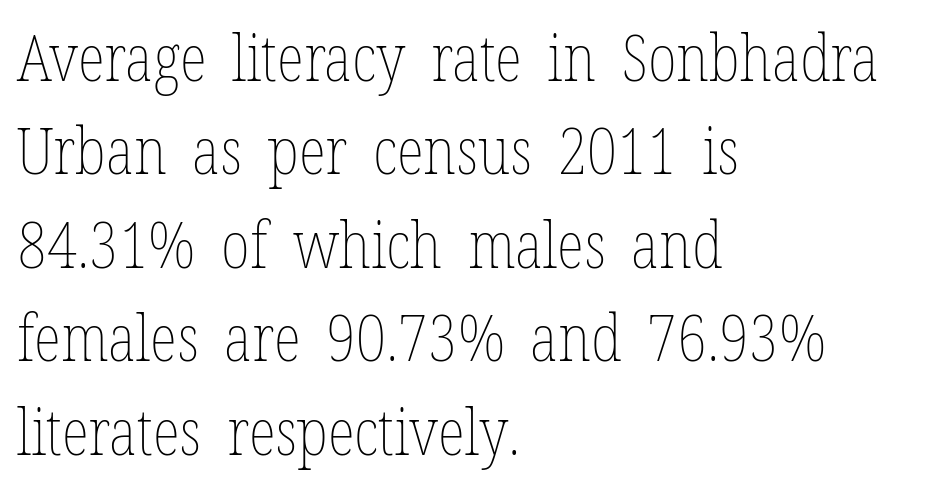
The image shows 64 px thin, condensed type, upright; set left-aligned, normal line spacing (1.46x), normal letter spacing, not underlined; low stroke contrast and a medium x-height.
